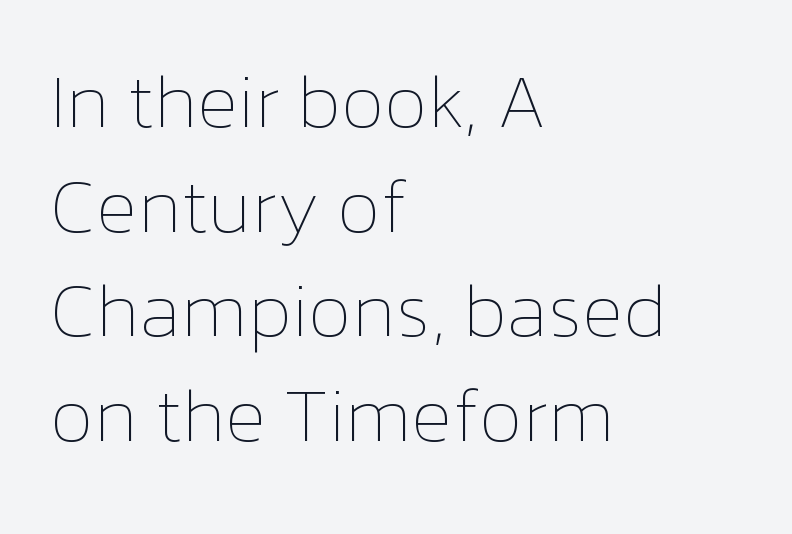
Q: Is the text bold? A: No.
Q: Is the text italic (slanted)? A: No, it is upright.
Q: Is the text underlined? A: No.
Q: How is the paragraph aligned? A: Left-aligned.
Q: Is the spacing between letters normal or unusually wide? A: Normal.
Q: Is the spacing between lines tight, normal or loose? A: Normal.
Q: Width (condensed, normal, or wide)? A: Normal.
Q: Stroke contrast? A: Low.
Q: x-height? A: Medium.
Q: Monospaced? A: No.
